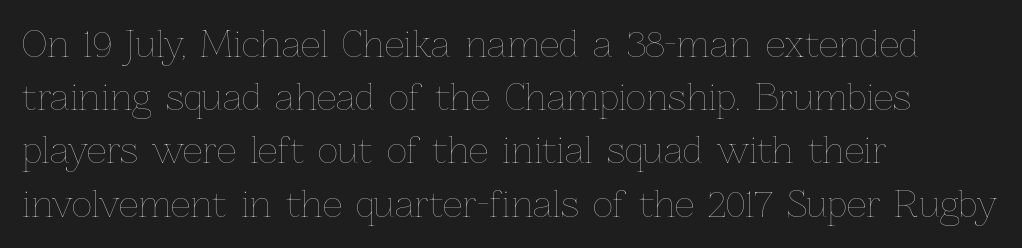
Proportional: the letters do not fall into vertical columns. The rows are spaced the way most documents space them. Is the stroke heavy? The answer is a plain regular-or-lighter. The axis of the letterforms is exactly vertical. Default kerning and tracking; the words read as compact shapes.
